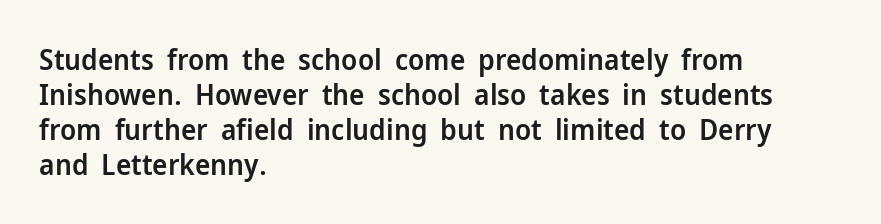
The image shows 29 px semibold sans-serif type, upright; set left-aligned, line spacing 1.21x, normal letter spacing, not underlined; low stroke contrast and a medium x-height.
